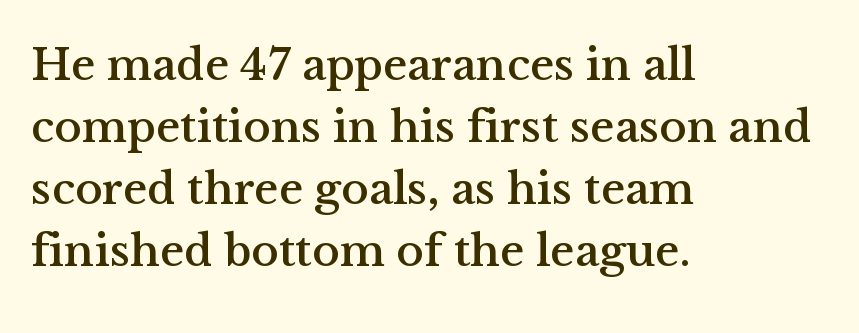
Q: Is the text italic (slanted)? A: No, it is upright.
Q: Is the typeface a serif or a sans-serif typeface? A: Serif.
Q: Is the text underlined? A: No.
Q: How is the paragraph aligned? A: Left-aligned.
Q: Is the spacing between letters normal or unusually wide? A: Normal.
Q: Is the spacing between lines tight, normal or loose? A: Normal.
Q: Width (condensed, normal, or wide)? A: Normal.
Q: Stroke contrast? A: Medium.
Q: x-height? A: Medium.
Q: Monospaced? A: No.
